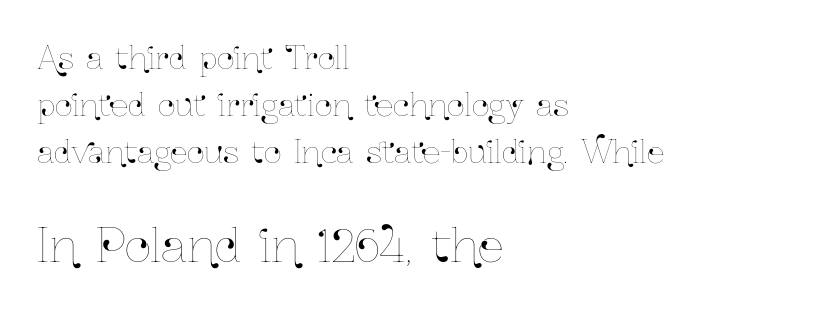
Q: Is the text italic (slanted)? A: No, it is upright.
Q: Is the text underlined? A: No.
Q: How is the paragraph aligned? A: Left-aligned.
Q: Is the spacing between letters normal or unusually wide? A: Normal.
Q: Is the spacing between lines tight, normal or loose? A: Normal.
Q: Which block of text is set in a larger size, the first (top) or the second (bottom)? A: The second (bottom) one.
Q: Width (condensed, normal, or wide)? A: Condensed.
Q: Stroke contrast? A: Low.
Q: x-height? A: Medium.
Q: Monospaced? A: No.
